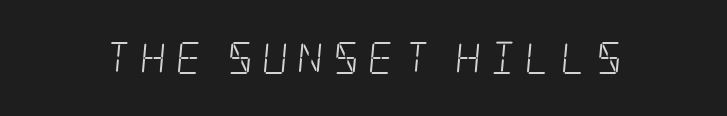
Q: Is the text bold? A: No.
Q: Is the typeface a serif or a sans-serif typeface? A: Serif.
Q: Is the text underlined? A: No.
Q: Is the spacing between letters normal or unusually wide? A: Unusually wide.
Q: Width (condensed, normal, or wide)? A: Condensed.
Q: Stroke contrast? A: Low.
Q: x-height? A: Large.
